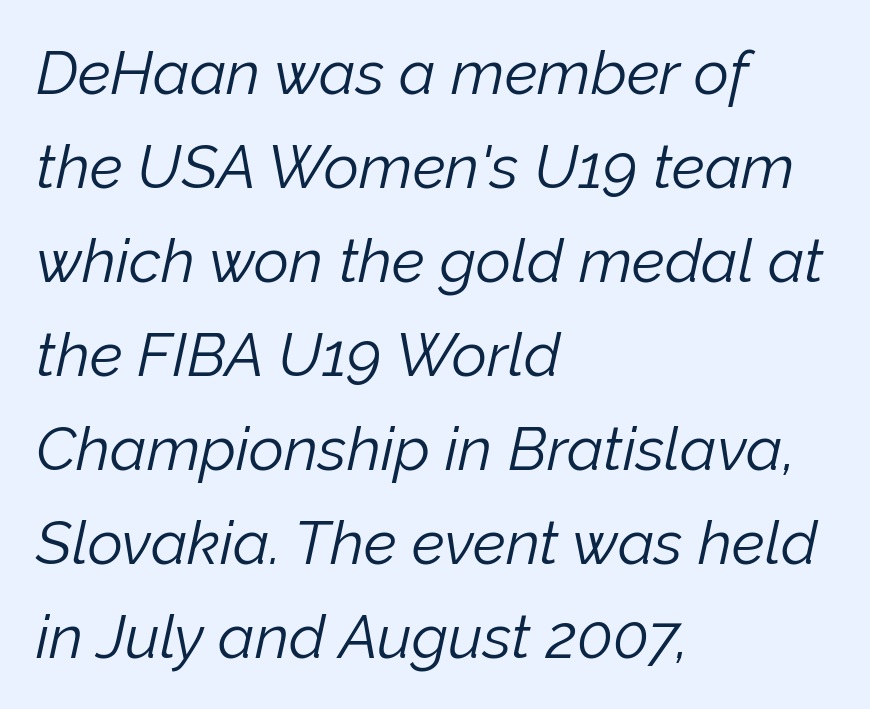
Underlining? Definitely not there. No extra tracking has been applied to these lines. Horizontal alignment here is leftward, the default for most running prose. In terms of leading, this rendering sits right in the middle.
